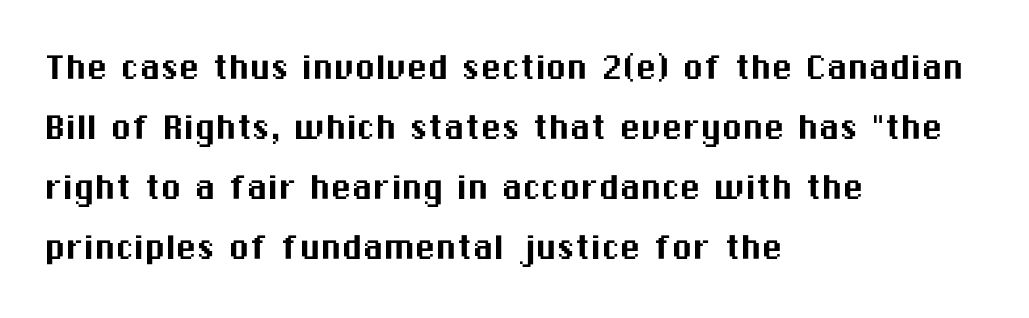
The image shows 42 px sans-serif type, upright; set left-aligned, normal line spacing (1.43x), normal letter spacing, not underlined; medium stroke contrast and a medium x-height.
